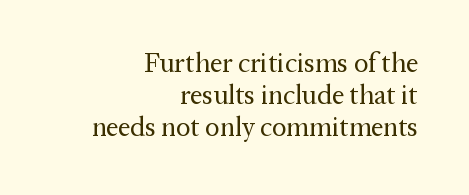
Q: Is the text bold? A: No.
Q: Is the text italic (slanted)? A: No, it is upright.
Q: Is the text underlined? A: No.
Q: How is the paragraph aligned? A: Right-aligned.
Q: Is the spacing between letters normal or unusually wide? A: Normal.
